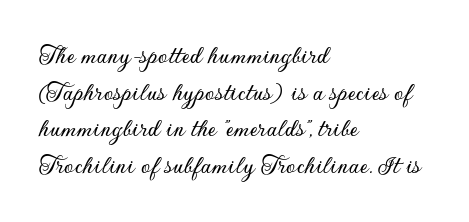
{"underline": "no", "align": "left", "line_spacing": "normal", "line_spacing_ratio": 1.36, "letter_spacing": "normal", "letter_spacing_em": 0.0, "glyph_px": 27}
